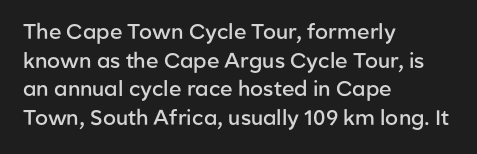
{"italic": "no", "bold": "semi", "underline": "no", "align": "left", "line_spacing": "normal", "line_spacing_ratio": 1.36, "letter_spacing": "normal", "letter_spacing_em": 0.0, "glyph_px": 21}
